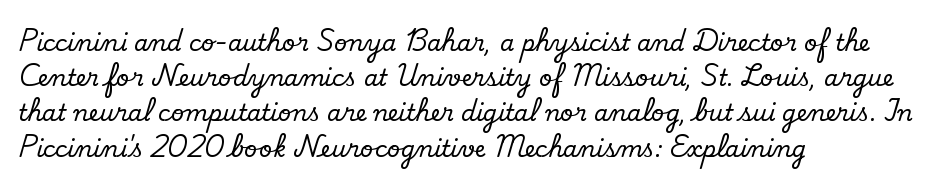
The designer left line spacing at the default. The face used here is rendered with its standard letterfit. The rag falls on the right side of this text block. The words here are not underlined.
